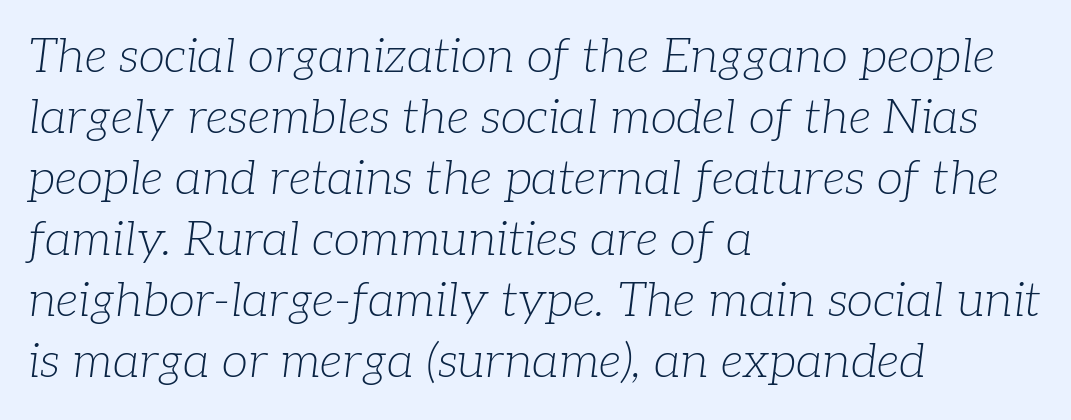
The paragraph has a hard left edge and a soft right edge. The letters advance in unequal steps, a hallmark of proportional type. It's the slanting kind of type. The block of text has a typical density, with ordinary space between rows.
